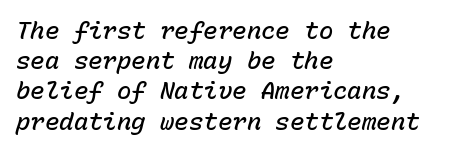
Q: Is the text bold? A: Semi-bold.
Q: Is the text italic (slanted)? A: Yes, it leans right by about 15 degrees.
Q: Is the text underlined? A: No.
Q: How is the paragraph aligned? A: Left-aligned.
Q: Is the spacing between letters normal or unusually wide? A: Normal.
Q: Is the spacing between lines tight, normal or loose? A: Normal.
